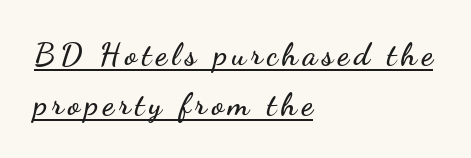
{"serif": "no", "width": "wide", "stroke_contrast": "low", "x_height": "small", "monospaced": "no", "underline": "yes", "align": "left", "line_spacing": "normal", "line_spacing_ratio": 1.57, "glyph_px": 32}
